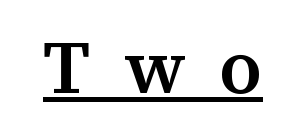
Q: Is the text bold? A: Semi-bold.
Q: Is the text italic (slanted)? A: No, it is upright.
Q: Is the typeface a serif or a sans-serif typeface? A: Serif.
Q: Is the text underlined? A: Yes.
Q: Is the spacing between letters normal or unusually wide? A: Unusually wide.
Q: Width (condensed, normal, or wide)? A: Normal.
Q: Stroke contrast? A: Medium.
Q: x-height? A: Medium.
Q: Monospaced? A: No.
